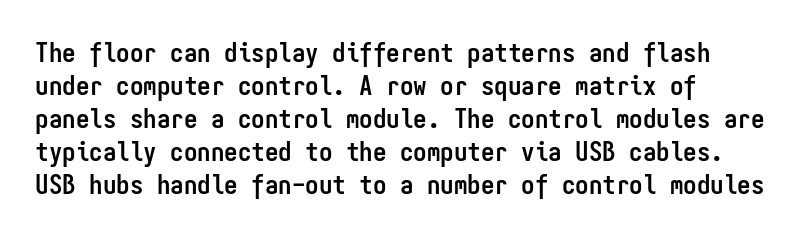
The image shows 27 px bold type, upright; set line spacing 1.22x, normal letter spacing, not underlined.
